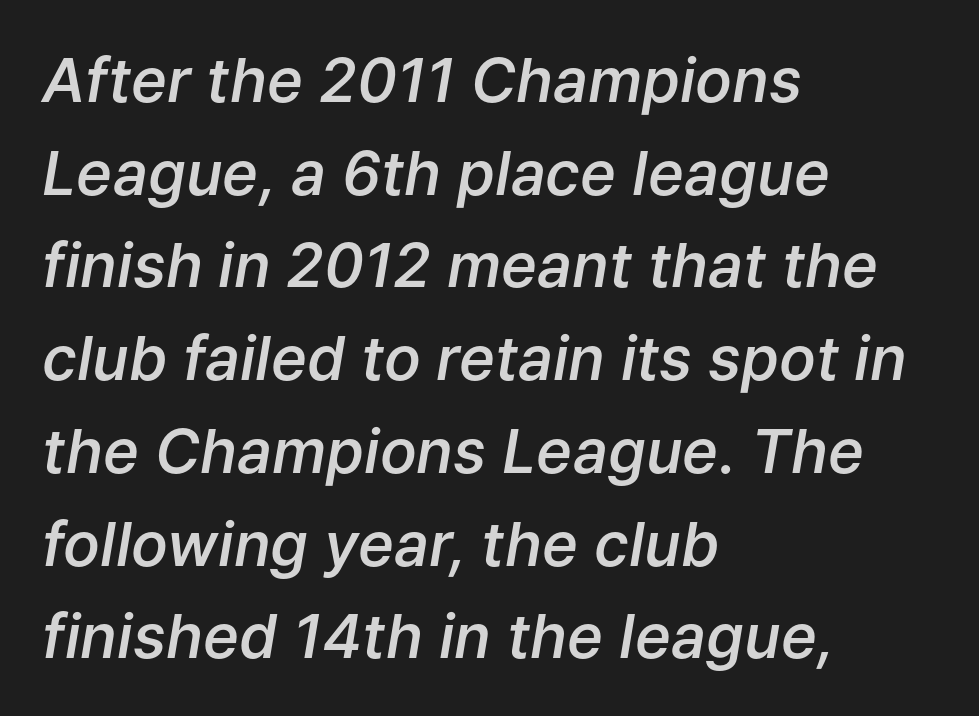
Q: Is the text bold? A: Semi-bold.
Q: Is the text italic (slanted)? A: Yes, it leans right by about 9 degrees.
Q: Is the text underlined? A: No.
Q: How is the paragraph aligned? A: Left-aligned.
Q: Is the spacing between letters normal or unusually wide? A: Normal.
Q: Is the spacing between lines tight, normal or loose? A: Normal.
Q: Width (condensed, normal, or wide)? A: Normal.
Q: Stroke contrast? A: Low.
Q: x-height? A: Medium.
Q: Monospaced? A: No.
